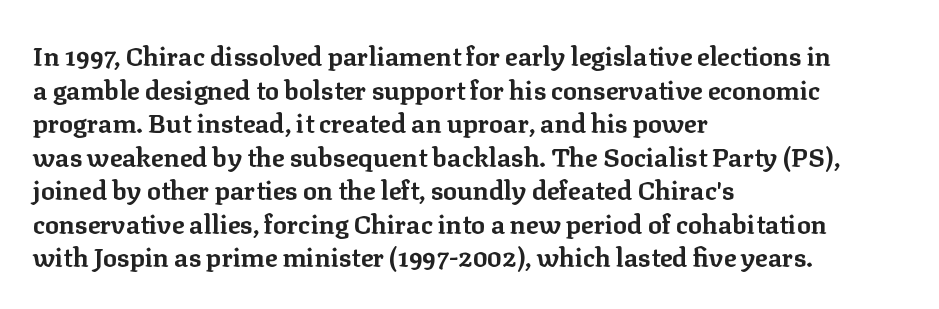
The image shows 26 px bold type, upright; set left-aligned, normal line spacing (1.29x), normal letter spacing, not underlined.
